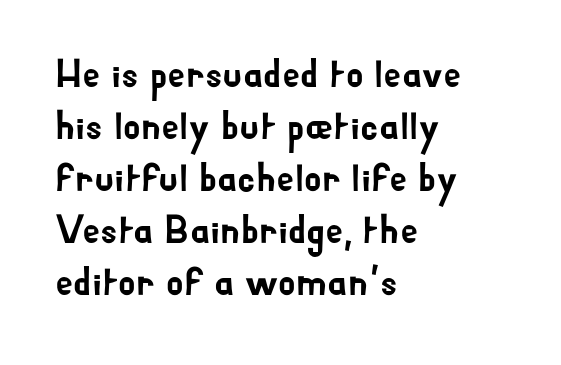
The image shows 40 px sans-serif type, upright; set left-aligned, normal line spacing (1.3x), normal letter spacing, not underlined; low stroke contrast and a small x-height.
